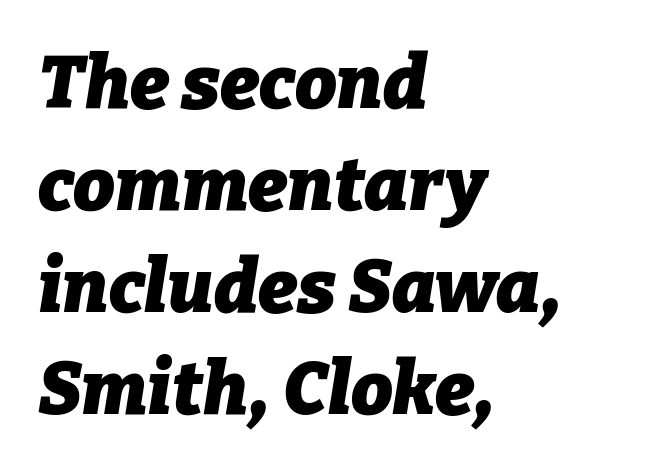
The image shows 74 px heavy type, italic (leaning right); set left-aligned, normal line spacing (1.38x), normal letter spacing, not underlined; low stroke contrast and a medium x-height.
